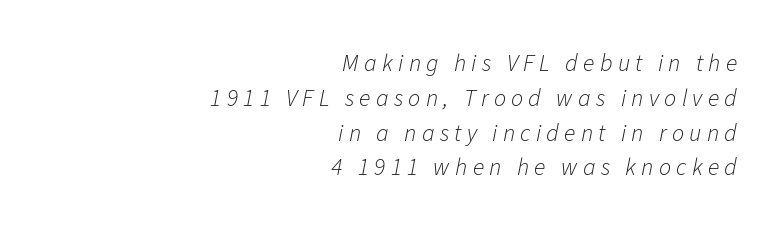
Q: Is the text bold? A: No.
Q: Is the text italic (slanted)? A: Yes, it leans right by about 11 degrees.
Q: Is the text underlined? A: No.
Q: How is the paragraph aligned? A: Right-aligned.
Q: Is the spacing between letters normal or unusually wide? A: Unusually wide.
Q: Is the spacing between lines tight, normal or loose? A: Normal.
